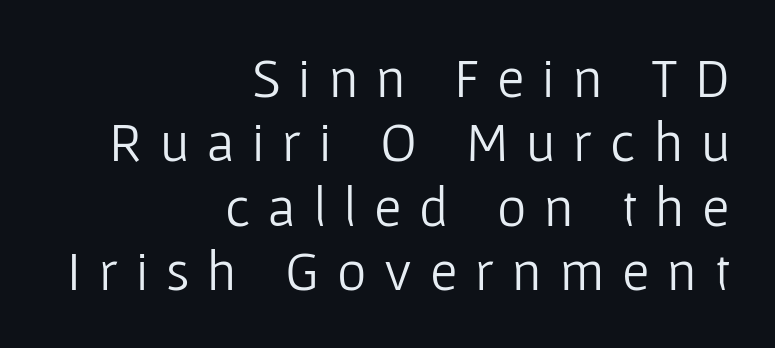
Q: Is the text bold? A: No.
Q: Is the text italic (slanted)? A: No, it is upright.
Q: Is the typeface a serif or a sans-serif typeface? A: Sans-serif.
Q: Is the text underlined? A: No.
Q: How is the paragraph aligned? A: Right-aligned.
Q: Is the spacing between letters normal or unusually wide? A: Unusually wide.
Q: Is the spacing between lines tight, normal or loose? A: Tight.
Q: Width (condensed, normal, or wide)? A: Normal.
Q: Stroke contrast? A: Low.
Q: x-height? A: Medium.
Q: Monospaced? A: No.
